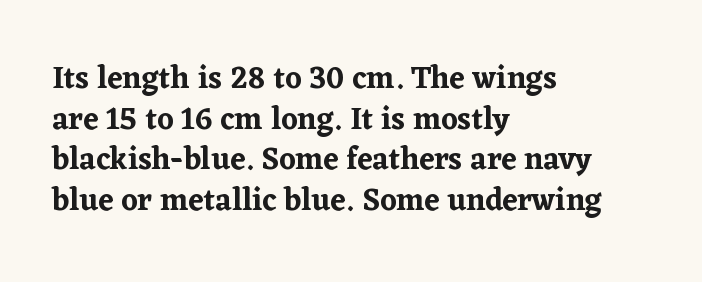
The image shows 31 px serif type, upright; set left-aligned, normal line spacing (1.31x), normal letter spacing, not underlined; low stroke contrast and a medium x-height.
